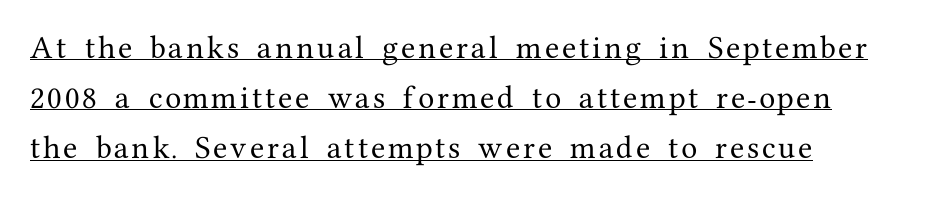
This rendering features underlined lettering. Characters remain perfectly vertical along every line. Successive baselines arrive slowly, with a big drop between each.
